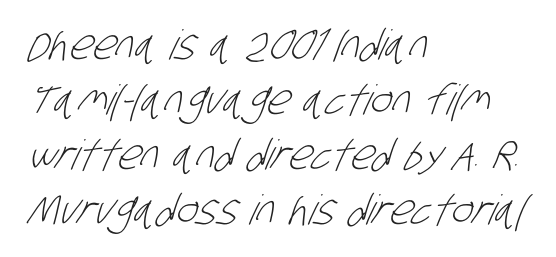
The image shows 41 px light, condensed sans-serif type; set left-aligned, normal line spacing (1.34x), normal letter spacing, not underlined; low stroke contrast and a large x-height.
